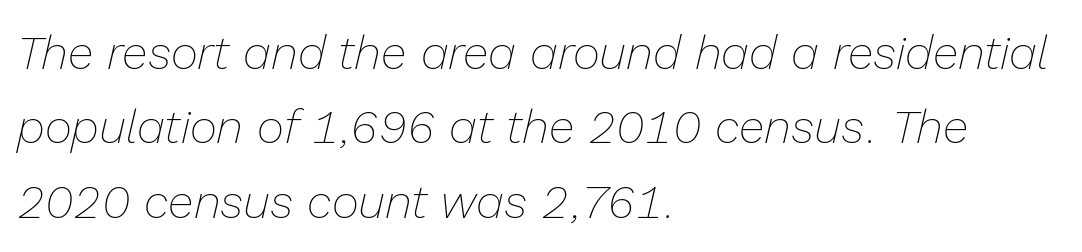
Q: Is the text bold? A: No.
Q: Is the text italic (slanted)? A: Yes, it leans right by about 13 degrees.
Q: Is the text underlined? A: No.
Q: How is the paragraph aligned? A: Left-aligned.
Q: Is the spacing between letters normal or unusually wide? A: Normal.
Q: Is the spacing between lines tight, normal or loose? A: Normal.
Q: Width (condensed, normal, or wide)? A: Normal.
Q: Stroke contrast? A: Low.
Q: x-height? A: Medium.
Q: Monospaced? A: No.
